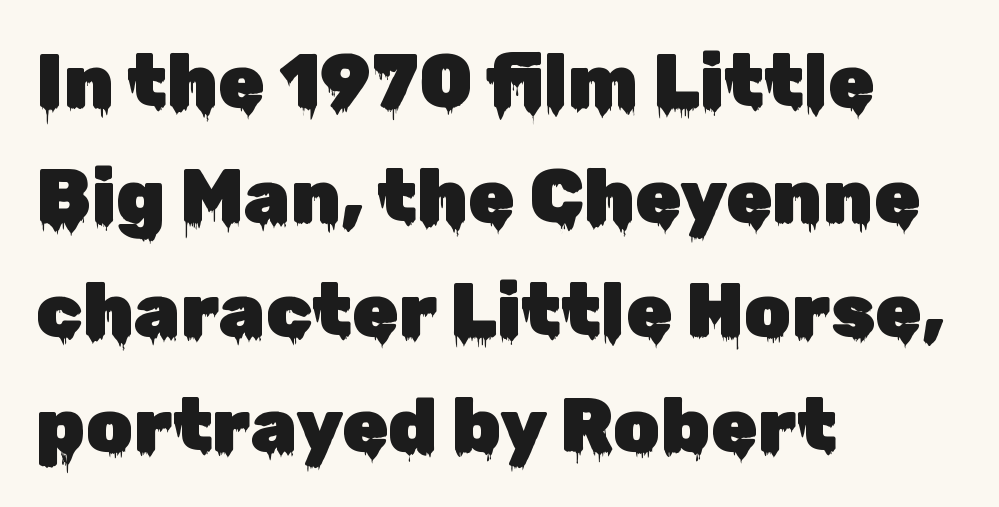
Q: Is the text italic (slanted)? A: No, it is upright.
Q: Is the typeface a serif or a sans-serif typeface? A: Sans-serif.
Q: Is the text underlined? A: No.
Q: How is the paragraph aligned? A: Left-aligned.
Q: Is the spacing between letters normal or unusually wide? A: Normal.
Q: Is the spacing between lines tight, normal or loose? A: Normal.
Q: Width (condensed, normal, or wide)? A: Normal.
Q: Stroke contrast? A: Low.
Q: x-height? A: Medium.
Q: Monospaced? A: No.
